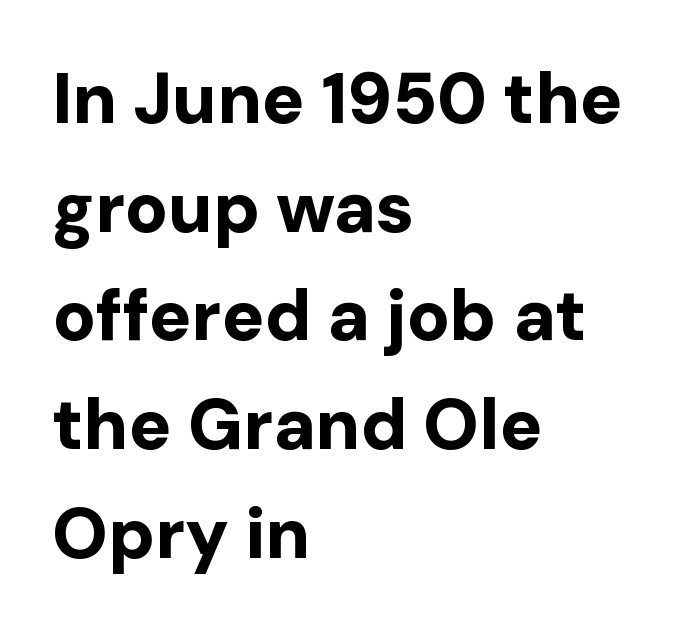
The face used here is a sans, in the tradition of grotesques and geometrics. The glyphs have the mass of a bold cut. Beneath every word, the page is bare. The rendering uses natural spacing where letterforms have individual widths. The rendering uses a moderate line-height, typical for paragraphs. The lines are quadded left.
